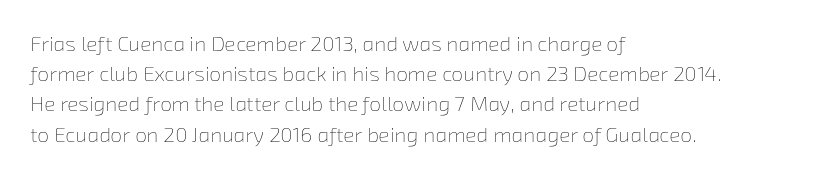
The image shows 21 px text type; set left-aligned, normal line spacing (1.44x), normal letter spacing, not underlined.
